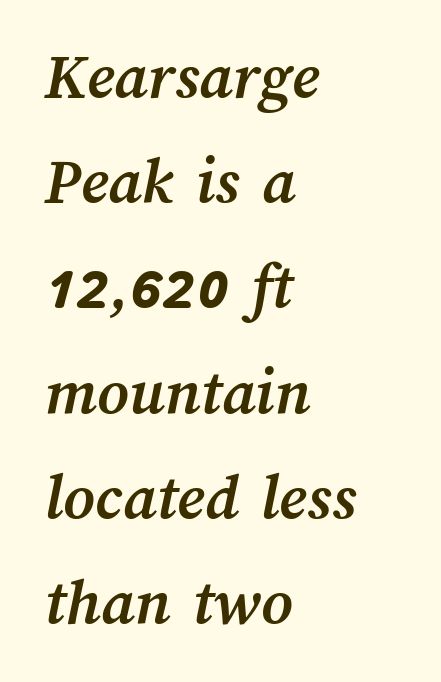
Casual observation: everything's shoved over to the left. Looks like regular typesetting: each glyph gets only the width it needs. Students, this is bold: see how much ink each stroke carries. The line-height multiplier appears to be the usual default.
